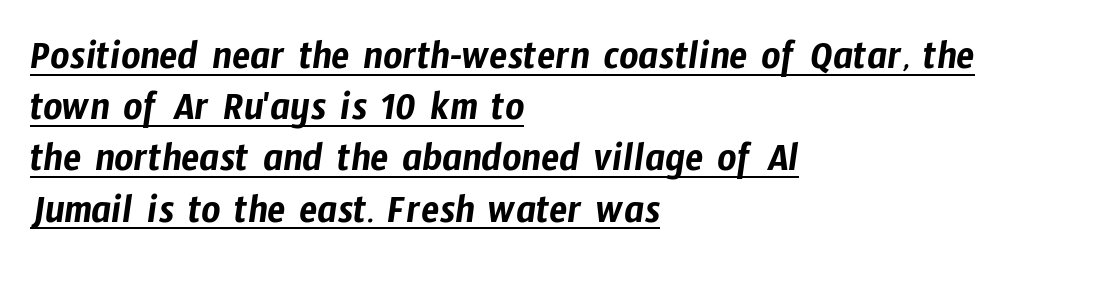
Q: Is the typeface a serif or a sans-serif typeface? A: Sans-serif.
Q: Is the text underlined? A: Yes.
Q: How is the paragraph aligned? A: Left-aligned.
Q: Is the spacing between letters normal or unusually wide? A: Normal.
Q: Width (condensed, normal, or wide)? A: Condensed.
Q: Stroke contrast? A: Low.
Q: x-height? A: Medium.
Q: Monospaced? A: No.
